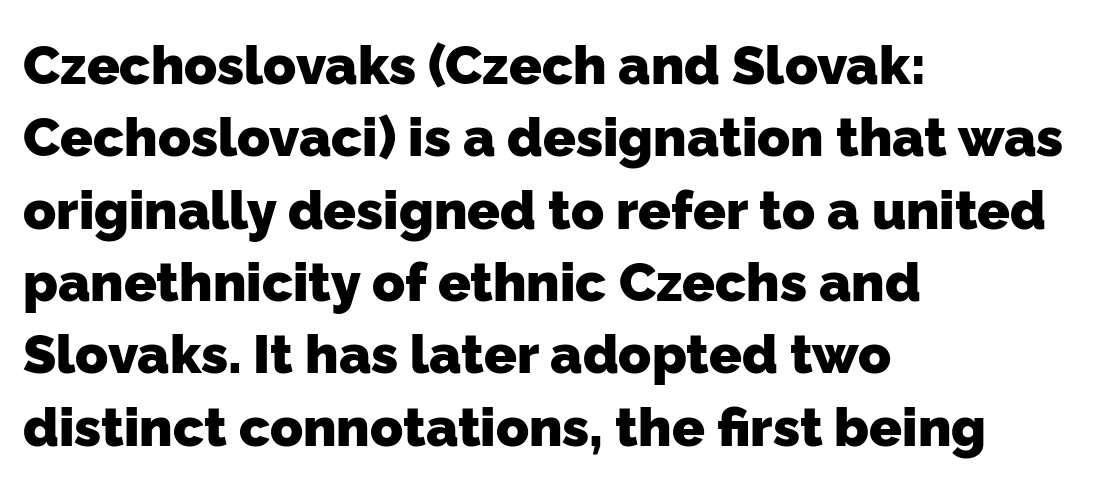
{"serif": "no", "bold": "yes", "weight": "heavy", "width": "normal", "stroke_contrast": "low", "x_height": "medium", "monospaced": "no", "underline": "no", "align": "left", "line_spacing": "normal", "line_spacing_ratio": 1.34, "letter_spacing": "normal", "letter_spacing_em": 0.0, "glyph_px": 54}
